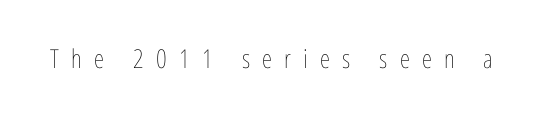
Words appear elongated and porous because spacing is wide. A clean baseline with only descenders dipping below it. The characters are drawn with everyday or finer stroke widths. A typesetter would mark this as roman, not italic.
